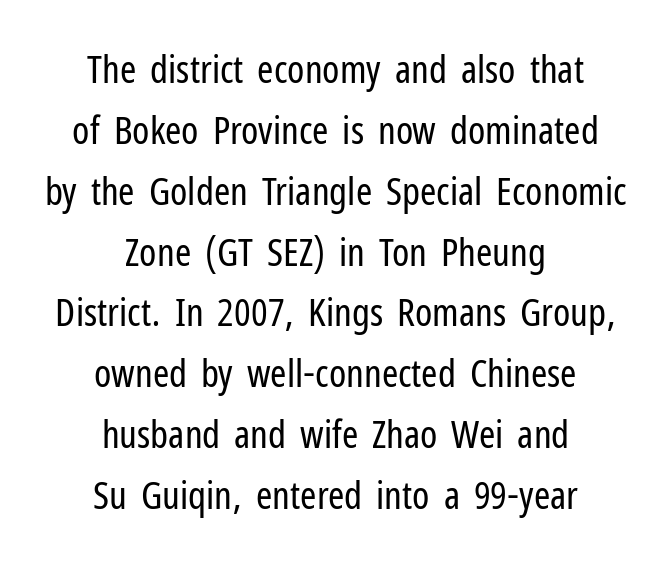
Q: Is the text bold? A: No.
Q: Is the text italic (slanted)? A: No, it is upright.
Q: Is the typeface a serif or a sans-serif typeface? A: Sans-serif.
Q: Is the text underlined? A: No.
Q: How is the paragraph aligned? A: Centered.
Q: Is the spacing between letters normal or unusually wide? A: Normal.
Q: Is the spacing between lines tight, normal or loose? A: Normal.
Q: Width (condensed, normal, or wide)? A: Condensed.
Q: Stroke contrast? A: Low.
Q: x-height? A: Medium.
Q: Monospaced? A: No.
